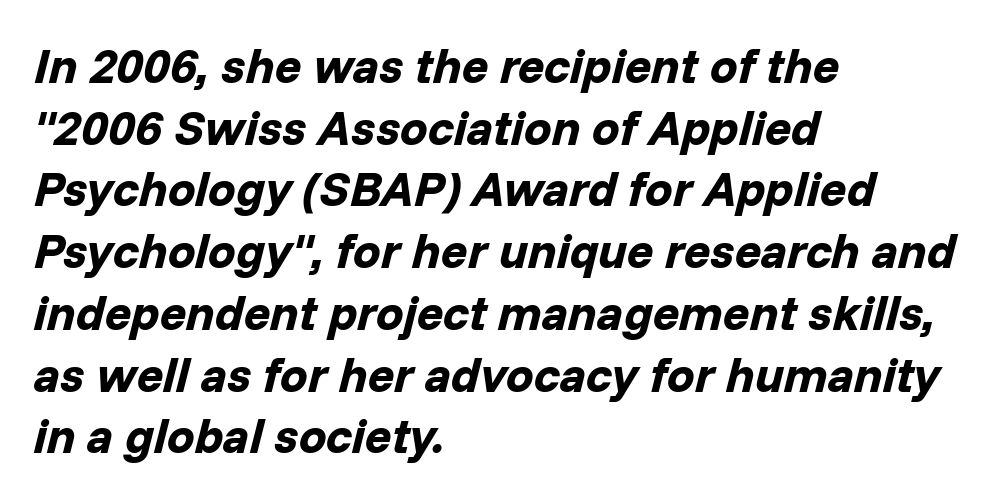
Strokes here are thick enough to call this a true bold. Leftover space on each line is placed entirely after the last word. Think of a printed novel: that variable character pitch is what you see here. Quick note: interline space is typical.
